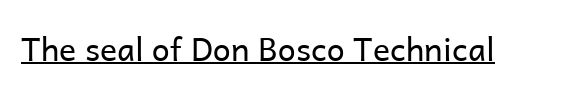
Has an underline been added? It has. I'd call this a sans setting — the letters go barefoot. No italicization has been applied; the sample stays upright. The typesetting does not lean heavy: it is not bold. You could call the tracking neutral — neither tight nor loose.
